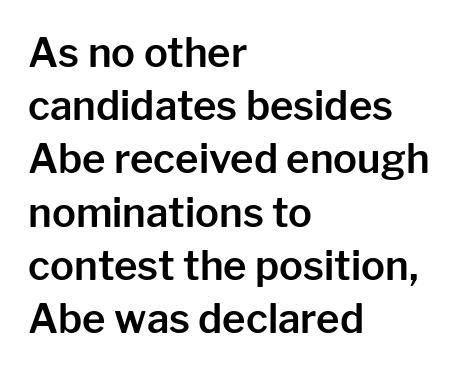
{"serif": "no", "italic": "no", "width": "normal", "stroke_contrast": "low", "x_height": "medium", "monospaced": "no", "underline": "no", "align": "left", "line_spacing": "normal", "line_spacing_ratio": 1.33, "letter_spacing": "normal", "letter_spacing_em": 0.0, "glyph_px": 40}
